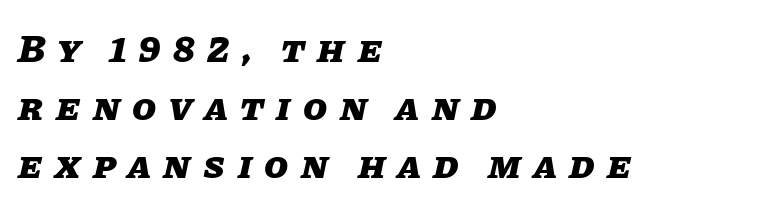
{"italic": "yes", "lean": "right", "slant_degrees": 11, "bold": "yes", "weight": "heavy", "width": "normal", "stroke_contrast": "low", "x_height": "large", "monospaced": "no", "underline": "no", "align": "left", "line_spacing": "normal", "line_spacing_ratio": 1.49, "letter_spacing": "wide", "letter_spacing_em": 0.32, "glyph_px": 39}
